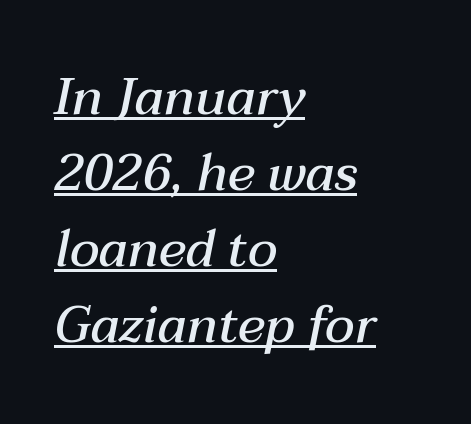
{"italic": "yes", "lean": "right", "slant_degrees": 12, "bold": "semi", "weight": "semibold", "width": "normal", "stroke_contrast": "medium", "x_height": "medium", "monospaced": "no", "underline": "yes", "align": "left", "line_spacing": "normal", "line_spacing_ratio": 1.49, "letter_spacing": "normal", "letter_spacing_em": 0.0, "glyph_px": 51}
